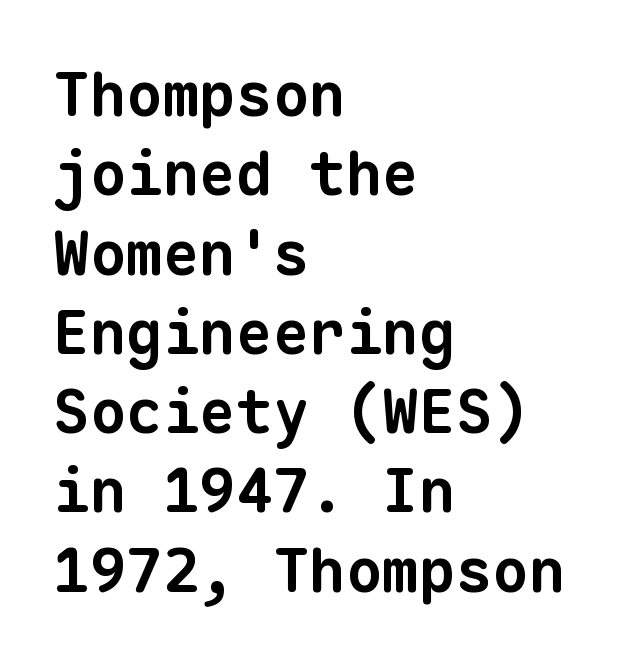
The image shows 61 px bold sans-serif type, monospaced; set left-aligned, normal line spacing (1.3x), normal letter spacing, not underlined; low stroke contrast and a medium x-height.
